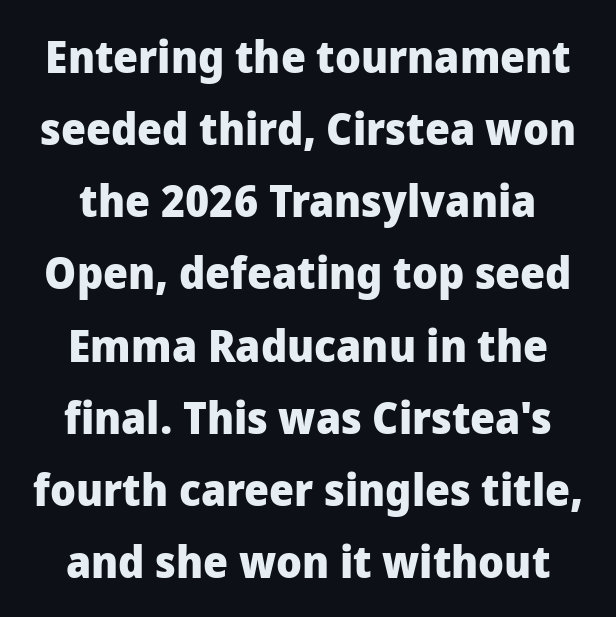
Q: Is the text bold? A: Yes.
Q: Is the text italic (slanted)? A: No, it is upright.
Q: Is the typeface a serif or a sans-serif typeface? A: Sans-serif.
Q: Is the text underlined? A: No.
Q: How is the paragraph aligned? A: Centered.
Q: Is the spacing between letters normal or unusually wide? A: Normal.
Q: Is the spacing between lines tight, normal or loose? A: Normal.
Q: Width (condensed, normal, or wide)? A: Normal.
Q: Stroke contrast? A: Low.
Q: x-height? A: Medium.
Q: Monospaced? A: No.
